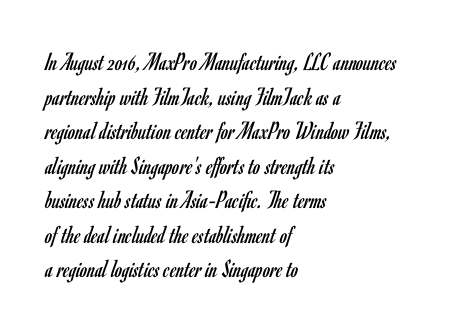
No chunkiness to these letters — they're not bold. A classic flush-left, rag-right setting is used for this passage. One glance says typical: line gaps are just what's usual. The letters sit at their default tracking, neither squeezed nor spread.
